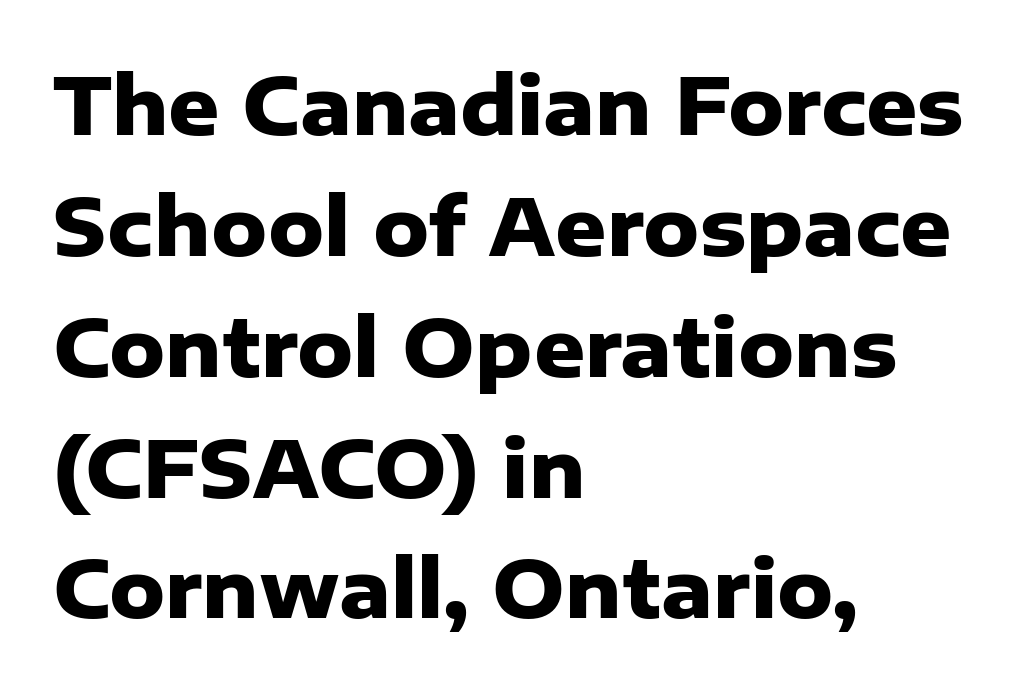
The image shows 79 px heavy sans-serif type, upright; set left-aligned, normal line spacing (1.53x), normal letter spacing, not underlined; low stroke contrast and a medium x-height.
